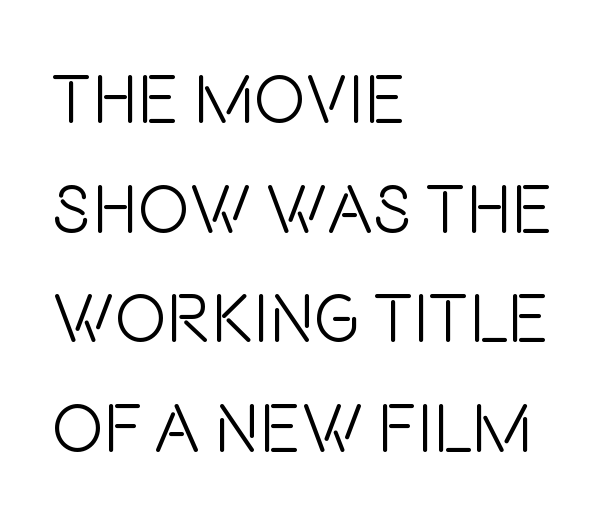
These lines sit exactly where default settings would place them. Layout note: lines flush left. No extra tracking has been applied to these lines. Vertical stems look standard width or narrower in stroke.
